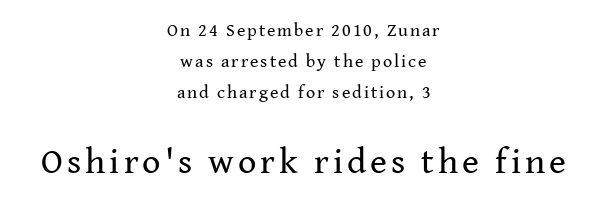
{"serif": "yes", "italic": "no", "bold": "no", "weight": "regular", "width": "normal", "stroke_contrast": "medium", "x_height": "medium", "monospaced": "no", "underline": "no", "align": "center", "line_spacing_ratio": 1.71, "larger_block": "second", "size_ratio": 2.0, "glyph_px": 36}
